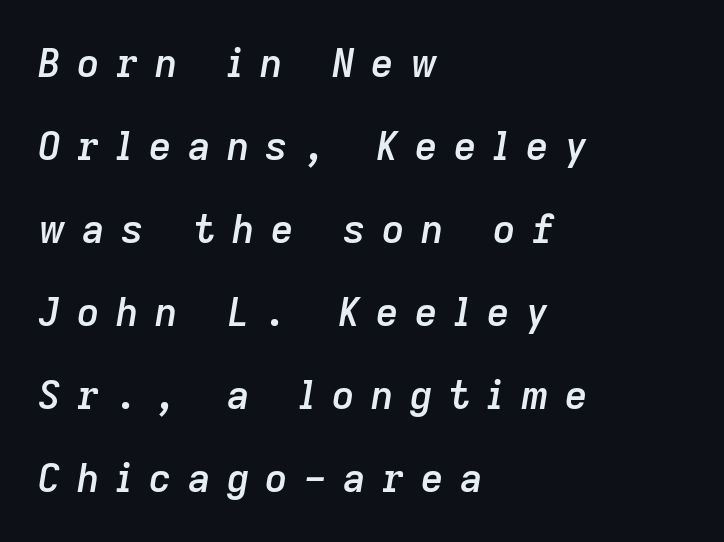
Q: Is the text bold? A: Semi-bold.
Q: Is the text italic (slanted)? A: Yes, it leans right by about 9 degrees.
Q: Is the text underlined? A: No.
Q: How is the paragraph aligned? A: Left-aligned.
Q: Is the spacing between letters normal or unusually wide? A: Unusually wide.
Q: Is the spacing between lines tight, normal or loose? A: Loose.
Q: Width (condensed, normal, or wide)? A: Normal.
Q: Stroke contrast? A: Low.
Q: x-height? A: Medium.
Q: Monospaced? A: No.
